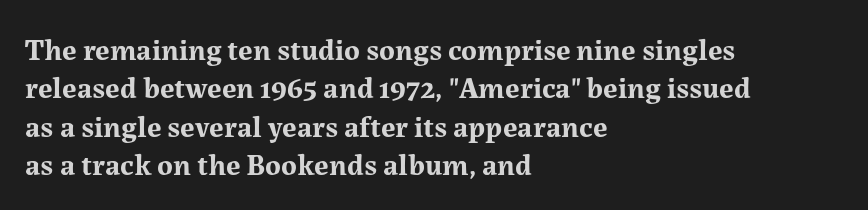
Q: Is the text bold? A: Yes.
Q: Is the text italic (slanted)? A: No, it is upright.
Q: Is the typeface a serif or a sans-serif typeface? A: Serif.
Q: Is the text underlined? A: No.
Q: How is the paragraph aligned? A: Left-aligned.
Q: Is the spacing between letters normal or unusually wide? A: Normal.
Q: Is the spacing between lines tight, normal or loose? A: Normal.
Q: Width (condensed, normal, or wide)? A: Normal.
Q: Stroke contrast? A: Medium.
Q: x-height? A: Medium.
Q: Monospaced? A: No.
